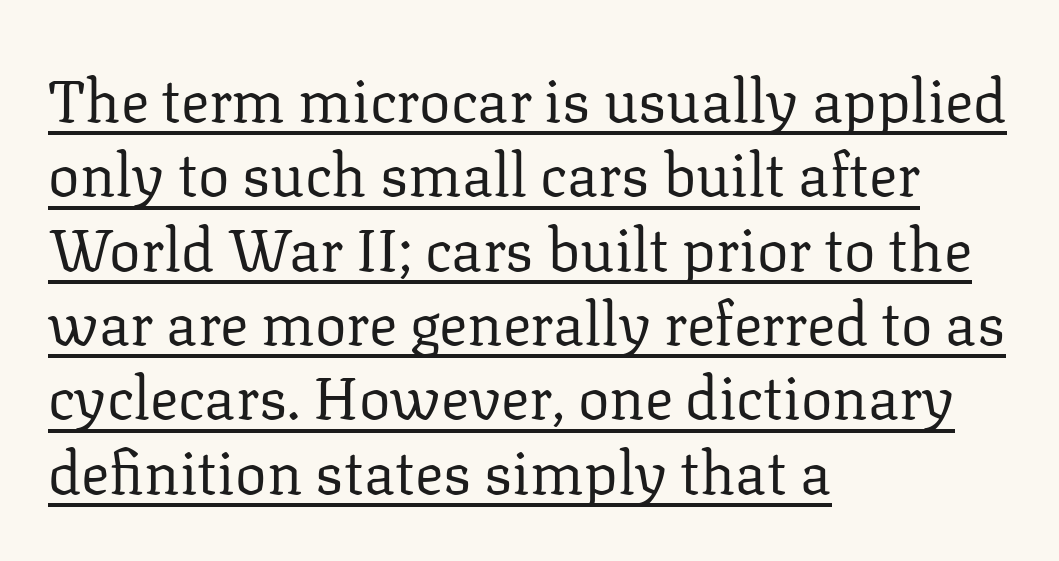
Line beginnings align vertically; line endings do not. Is this a fixed-width face? No — the glyphs have proportional, varying widths. Standard letterfit; no display-style spreading of the glyphs. Is this a sans? No — the strokes have serifs.
